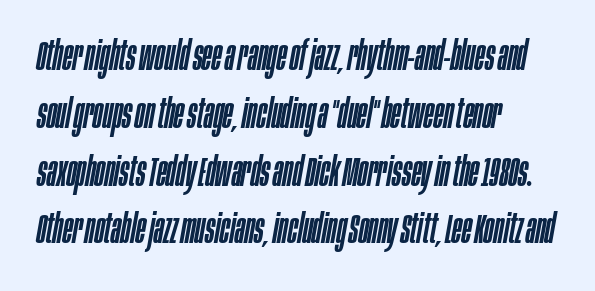
{"italic": "yes", "lean": "right", "slant_degrees": 10, "width": "condensed", "stroke_contrast": "low", "x_height": "large", "monospaced": "no", "underline": "no", "align": "left", "line_spacing": "normal", "line_spacing_ratio": 1.41, "letter_spacing": "normal", "letter_spacing_em": 0.0, "glyph_px": 41}
